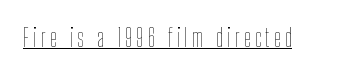
The image shows 24 px text type, upright; set underlined.
